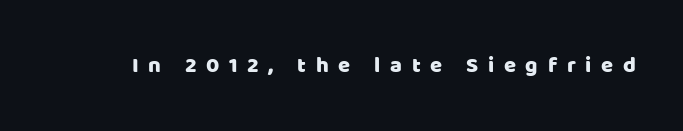
{"italic": "no", "underline": "no", "letter_spacing": "wide", "letter_spacing_em": 0.44, "glyph_px": 22}
